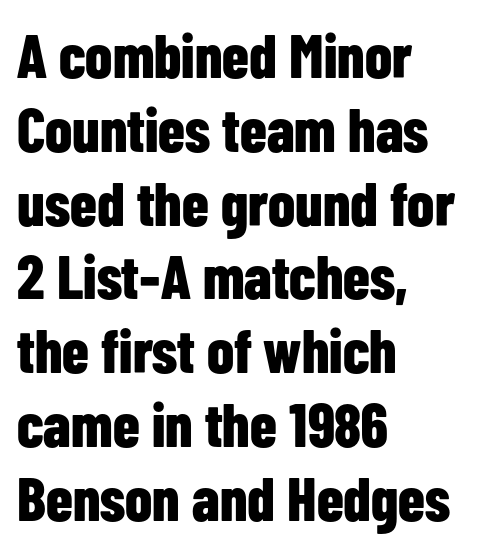
Q: Is the text bold? A: Yes.
Q: Is the text italic (slanted)? A: No, it is upright.
Q: Is the typeface a serif or a sans-serif typeface? A: Sans-serif.
Q: Is the text underlined? A: No.
Q: How is the paragraph aligned? A: Left-aligned.
Q: Is the spacing between letters normal or unusually wide? A: Normal.
Q: Width (condensed, normal, or wide)? A: Condensed.
Q: Stroke contrast? A: Low.
Q: x-height? A: Medium.
Q: Monospaced? A: No.
